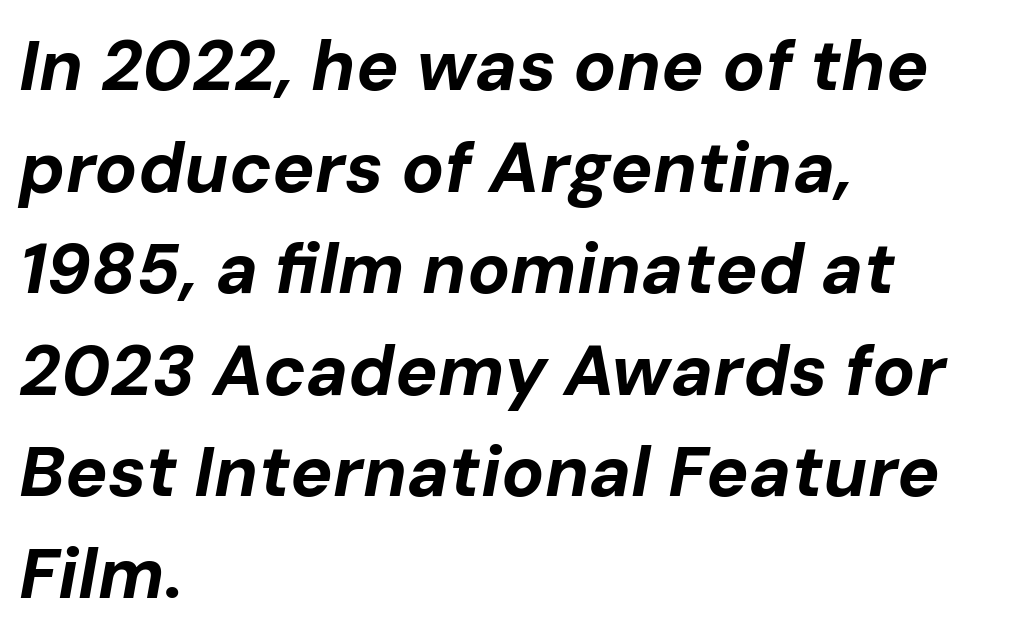
{"italic": "yes", "lean": "right", "slant_degrees": 10, "bold": "yes", "weight": "bold", "width": "normal", "stroke_contrast": "low", "x_height": "medium", "monospaced": "no", "underline": "no", "align": "left", "line_spacing": "normal", "line_spacing_ratio": 1.43, "letter_spacing": "normal", "letter_spacing_em": 0.0, "glyph_px": 71}
